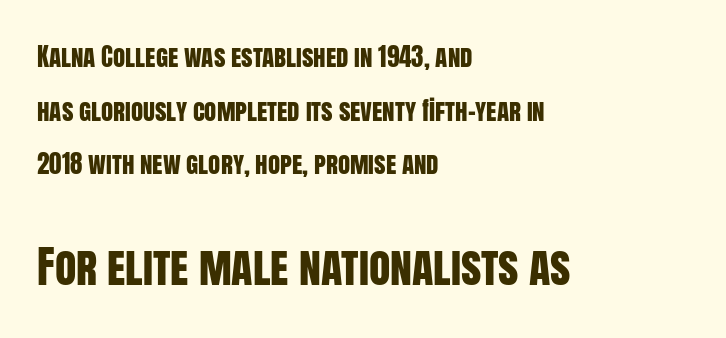
Q: Is the text italic (slanted)? A: No, it is upright.
Q: Is the typeface a serif or a sans-serif typeface? A: Sans-serif.
Q: Is the text underlined? A: No.
Q: How is the paragraph aligned? A: Left-aligned.
Q: Is the spacing between letters normal or unusually wide? A: Normal.
Q: Is the spacing between lines tight, normal or loose? A: Loose.
Q: Which block of text is set in a larger size, the first (top) or the second (bottom)? A: The second (bottom) one.
Q: Width (condensed, normal, or wide)? A: Condensed.
Q: Stroke contrast? A: Low.
Q: x-height? A: Large.
Q: Monospaced? A: No.
